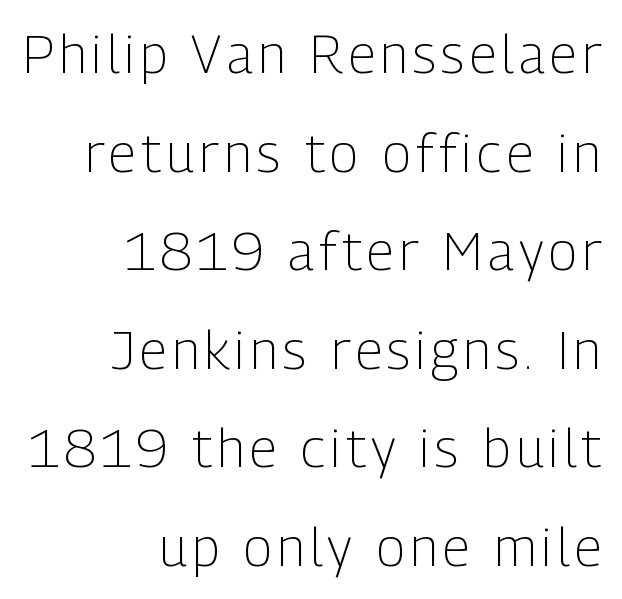
Q: Is the text bold? A: No.
Q: Is the text italic (slanted)? A: No, it is upright.
Q: Is the typeface a serif or a sans-serif typeface? A: Sans-serif.
Q: Is the text underlined? A: No.
Q: How is the paragraph aligned? A: Right-aligned.
Q: Width (condensed, normal, or wide)? A: Condensed.
Q: Stroke contrast? A: Low.
Q: x-height? A: Medium.
Q: Monospaced? A: No.
